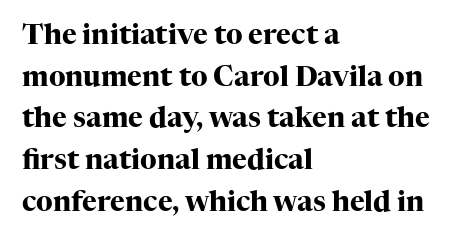
These lines carry a lot of weight — the face is fully bold. The block of text has a typical density, with ordinary space between rows. The space beneath each line is pristine and unruled. What stands out about the letter spacing? Nothing — it is the standard amount. Is this a fixed-width face? No — the glyphs have proportional, varying widths.
